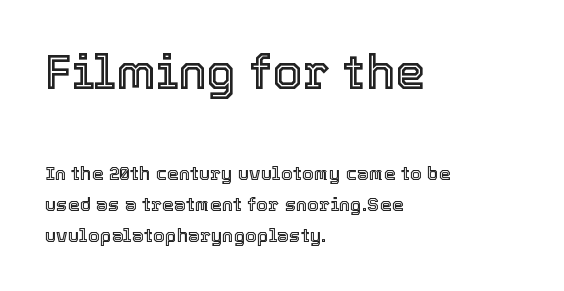
Q: Is the text italic (slanted)? A: No, it is upright.
Q: Is the text underlined? A: No.
Q: How is the paragraph aligned? A: Left-aligned.
Q: Is the spacing between letters normal or unusually wide? A: Normal.
Q: Is the spacing between lines tight, normal or loose? A: Normal.
Q: Which block of text is set in a larger size, the first (top) or the second (bottom)? A: The first (top) one.
Q: Width (condensed, normal, or wide)? A: Normal.
Q: x-height? A: Medium.
Q: Monospaced? A: No.
